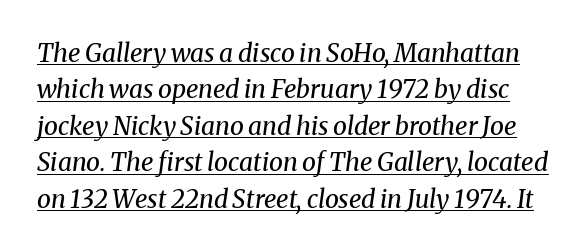
The image shows 25 px text type, italic (leaning right); set normal line spacing (1.46x), normal letter spacing, underlined.
